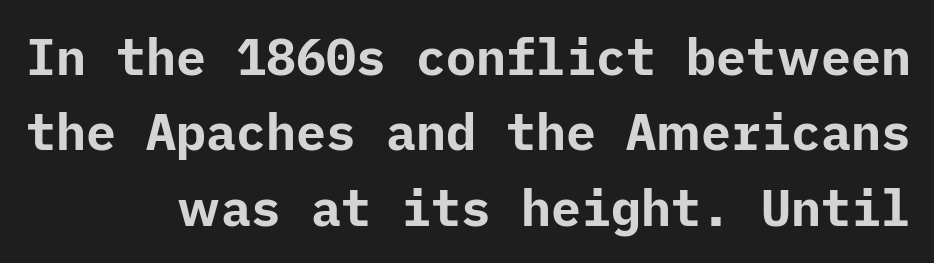
Q: Is the text bold? A: Yes.
Q: Is the text italic (slanted)? A: No, it is upright.
Q: Is the typeface a serif or a sans-serif typeface? A: Sans-serif.
Q: Is the text underlined? A: No.
Q: Is the spacing between letters normal or unusually wide? A: Normal.
Q: Is the spacing between lines tight, normal or loose? A: Normal.
Q: Width (condensed, normal, or wide)? A: Normal.
Q: Stroke contrast? A: Low.
Q: x-height? A: Medium.
